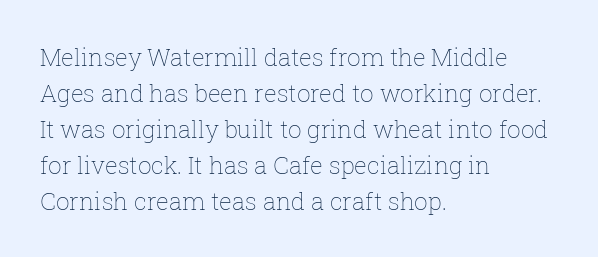
The image shows 24 px text type, upright; set left-aligned, normal line spacing (1.5x), normal letter spacing, not underlined.
